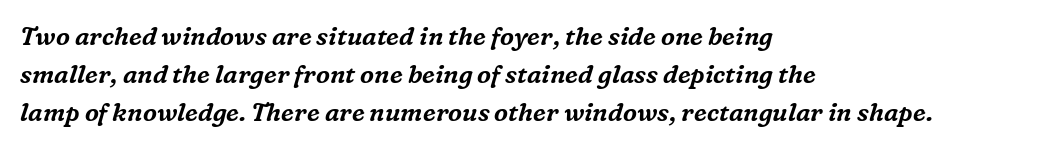
The image shows 25 px text type, italic (leaning right); set left-aligned, normal line spacing (1.53x), normal letter spacing, not underlined.
